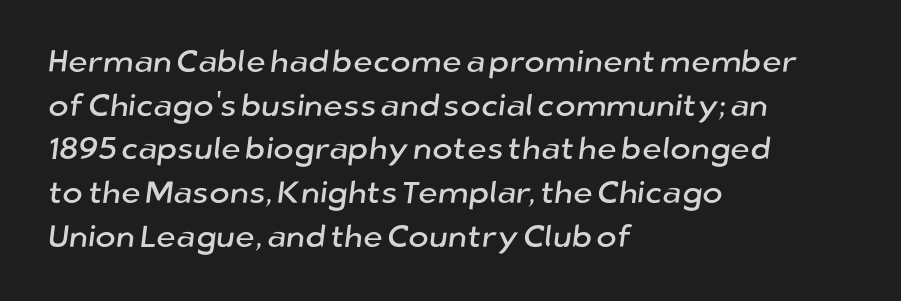
The image shows 31 px sans-serif type; set left-aligned, normal line spacing (1.41x), normal letter spacing, not underlined; low stroke contrast and a medium x-height.
